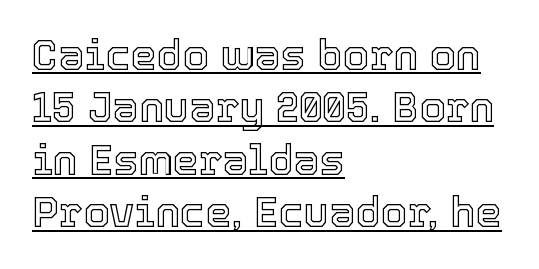
Q: Is the text italic (slanted)? A: No, it is upright.
Q: Is the text underlined? A: Yes.
Q: How is the paragraph aligned? A: Left-aligned.
Q: Is the spacing between letters normal or unusually wide? A: Normal.
Q: Is the spacing between lines tight, normal or loose? A: Normal.
Q: Width (condensed, normal, or wide)? A: Normal.
Q: x-height? A: Medium.
Q: Monospaced? A: No.
